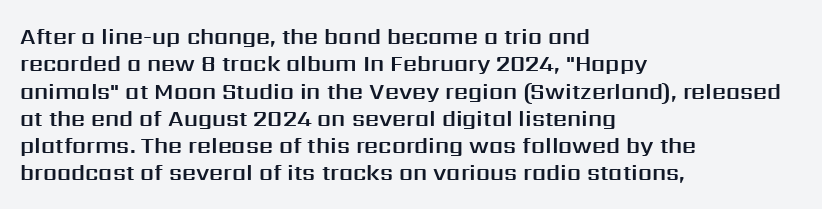
Q: Is the text italic (slanted)? A: No, it is upright.
Q: Is the text underlined? A: No.
Q: How is the paragraph aligned? A: Left-aligned.
Q: Is the spacing between letters normal or unusually wide? A: Normal.
